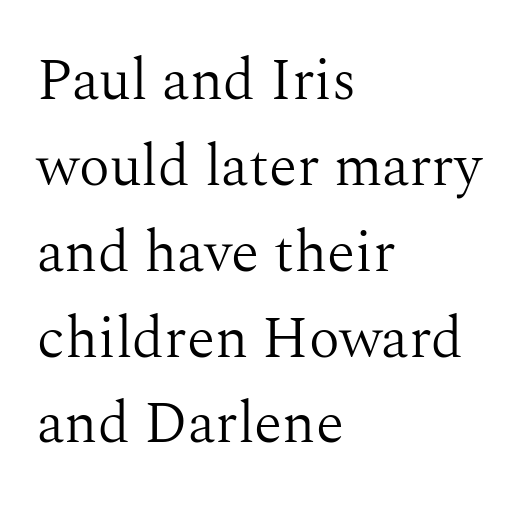
Q: Is the text bold? A: No.
Q: Is the text italic (slanted)? A: No, it is upright.
Q: Is the typeface a serif or a sans-serif typeface? A: Serif.
Q: Is the text underlined? A: No.
Q: How is the paragraph aligned? A: Left-aligned.
Q: Is the spacing between letters normal or unusually wide? A: Normal.
Q: Is the spacing between lines tight, normal or loose? A: Normal.
Q: Width (condensed, normal, or wide)? A: Normal.
Q: Stroke contrast? A: Medium.
Q: x-height? A: Medium.
Q: Monospaced? A: No.
